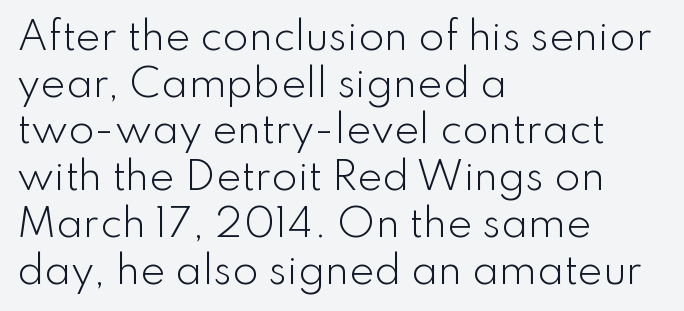
Q: Is the text bold? A: No.
Q: Is the text italic (slanted)? A: No, it is upright.
Q: Is the typeface a serif or a sans-serif typeface? A: Sans-serif.
Q: Is the text underlined? A: No.
Q: How is the paragraph aligned? A: Left-aligned.
Q: Is the spacing between letters normal or unusually wide? A: Normal.
Q: Width (condensed, normal, or wide)? A: Normal.
Q: Stroke contrast? A: Low.
Q: x-height? A: Small.
Q: Monospaced? A: No.
